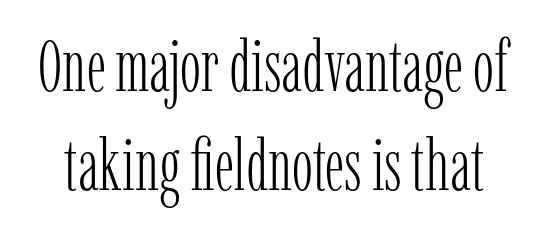
Q: Is the text bold? A: No.
Q: Is the text italic (slanted)? A: No, it is upright.
Q: Is the typeface a serif or a sans-serif typeface? A: Serif.
Q: Is the text underlined? A: No.
Q: Is the spacing between letters normal or unusually wide? A: Normal.
Q: Is the spacing between lines tight, normal or loose? A: Normal.
Q: Width (condensed, normal, or wide)? A: Condensed.
Q: Stroke contrast? A: Low.
Q: x-height? A: Medium.
Q: Monospaced? A: No.
